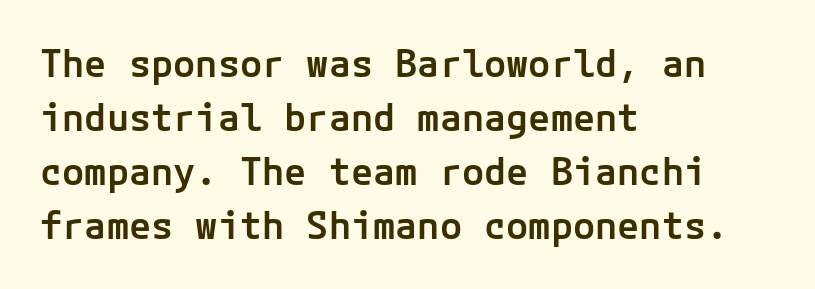
Q: Is the text bold? A: Semi-bold.
Q: Is the text italic (slanted)? A: No, it is upright.
Q: Is the typeface a serif or a sans-serif typeface? A: Sans-serif.
Q: Is the text underlined? A: No.
Q: How is the paragraph aligned? A: Left-aligned.
Q: Is the spacing between letters normal or unusually wide? A: Normal.
Q: Is the spacing between lines tight, normal or loose? A: Normal.
Q: Width (condensed, normal, or wide)? A: Normal.
Q: Stroke contrast? A: Low.
Q: x-height? A: Medium.
